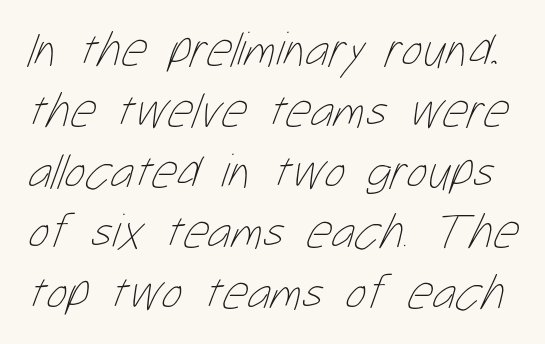
Q: Is the text bold? A: No.
Q: Is the text underlined? A: No.
Q: Is the spacing between letters normal or unusually wide? A: Normal.
Q: Width (condensed, normal, or wide)? A: Condensed.
Q: Stroke contrast? A: Low.
Q: x-height? A: Medium.
Q: Monospaced? A: No.
